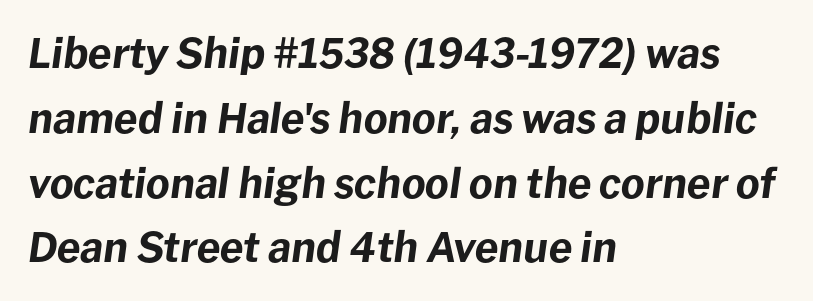
Q: Is the text bold? A: Yes.
Q: Is the text italic (slanted)? A: Yes, it leans right by about 8 degrees.
Q: Is the text underlined? A: No.
Q: How is the paragraph aligned? A: Left-aligned.
Q: Is the spacing between letters normal or unusually wide? A: Normal.
Q: Is the spacing between lines tight, normal or loose? A: Normal.
Q: Width (condensed, normal, or wide)? A: Normal.
Q: Stroke contrast? A: Low.
Q: x-height? A: Medium.
Q: Monospaced? A: No.
